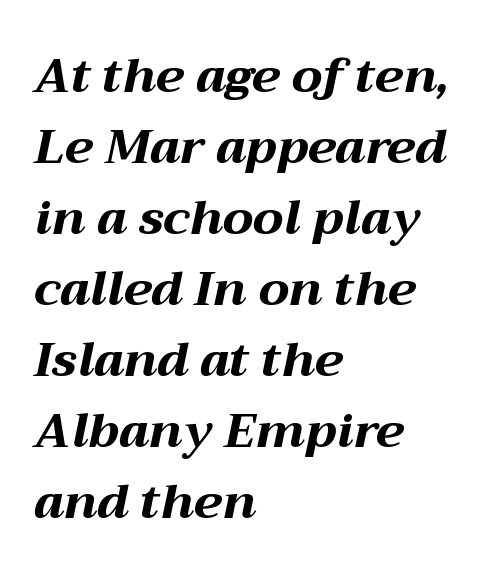
{"italic": "yes", "lean": "right", "slant_degrees": 12, "bold": "yes", "weight": "bold", "width": "wide", "stroke_contrast": "medium", "x_height": "medium", "monospaced": "no", "underline": "no", "align": "left", "line_spacing": "normal", "line_spacing_ratio": 1.48, "letter_spacing": "normal", "letter_spacing_em": 0.0, "glyph_px": 48}
